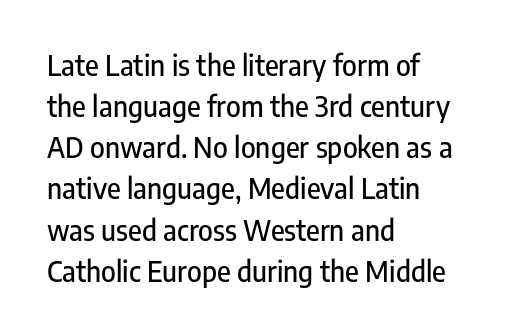
Q: Is the text italic (slanted)? A: No, it is upright.
Q: Is the typeface a serif or a sans-serif typeface? A: Sans-serif.
Q: Is the text underlined? A: No.
Q: How is the paragraph aligned? A: Left-aligned.
Q: Is the spacing between letters normal or unusually wide? A: Normal.
Q: Is the spacing between lines tight, normal or loose? A: Normal.
Q: Width (condensed, normal, or wide)? A: Condensed.
Q: Stroke contrast? A: Low.
Q: x-height? A: Medium.
Q: Monospaced? A: No.
